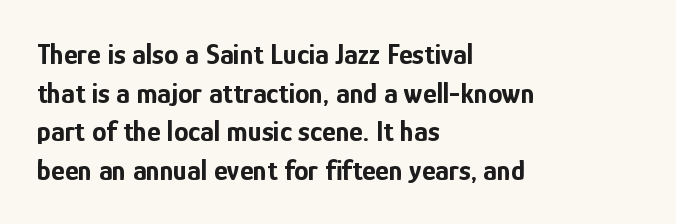
Q: Is the text bold? A: Yes.
Q: Is the text italic (slanted)? A: No, it is upright.
Q: Is the typeface a serif or a sans-serif typeface? A: Sans-serif.
Q: Is the text underlined? A: No.
Q: How is the paragraph aligned? A: Left-aligned.
Q: Is the spacing between letters normal or unusually wide? A: Normal.
Q: Is the spacing between lines tight, normal or loose? A: Normal.
Q: Width (condensed, normal, or wide)? A: Condensed.
Q: Stroke contrast? A: Low.
Q: x-height? A: Medium.
Q: Monospaced? A: No.
